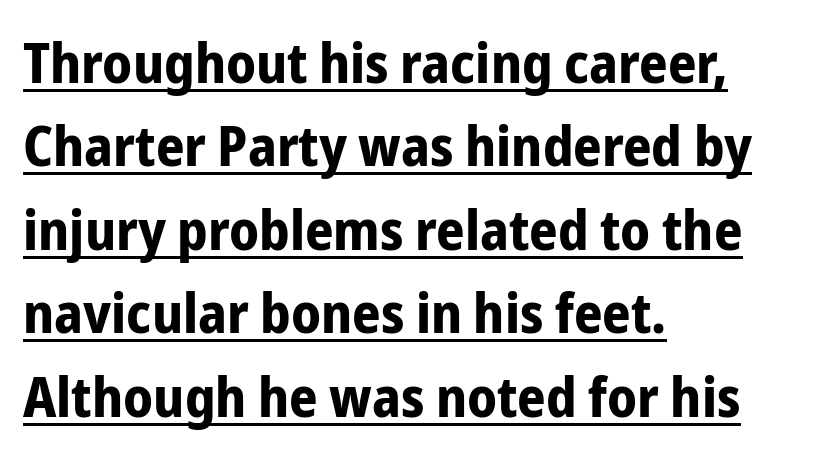
A classic flush-left, rag-right setting is used for this passage. Nope, not italic — everything's standing straight. Leading: standard. Here the designer chose a conventional face with non-uniform glyph widths. Spacing between characters is what you'd get straight out of the box.
